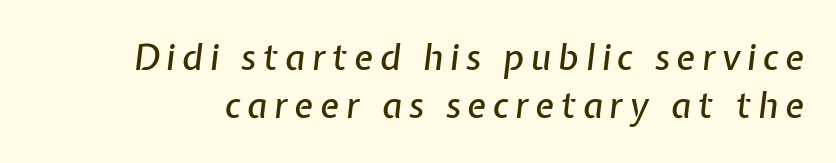
The image shows 35 px text type, italic (leaning right); set normal line spacing (1.38x), not underlined; low stroke contrast and a medium x-height.
